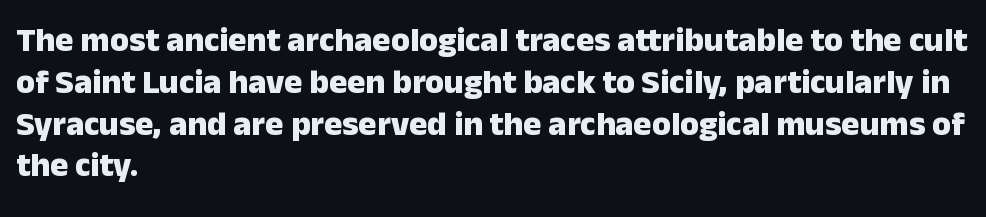
Does the copy run flush right? No — it runs flush left. Pretty heavy lettering here — definitely bold. Note: no serifs on the glyphs. Every stem runs plumb, perpendicular to the baseline. The rendering uses natural spacing where letterforms have individual widths.
